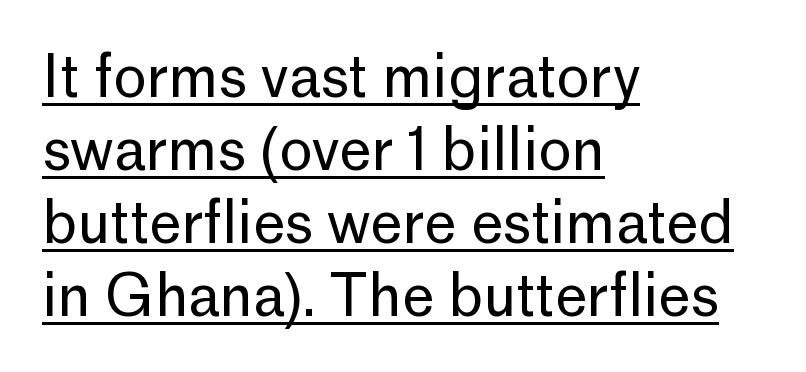
Q: Is the text bold? A: No.
Q: Is the text italic (slanted)? A: No, it is upright.
Q: Is the typeface a serif or a sans-serif typeface? A: Sans-serif.
Q: Is the text underlined? A: Yes.
Q: How is the paragraph aligned? A: Left-aligned.
Q: Is the spacing between letters normal or unusually wide? A: Normal.
Q: Is the spacing between lines tight, normal or loose? A: Normal.
Q: Width (condensed, normal, or wide)? A: Normal.
Q: Stroke contrast? A: Low.
Q: x-height? A: Medium.
Q: Monospaced? A: No.
